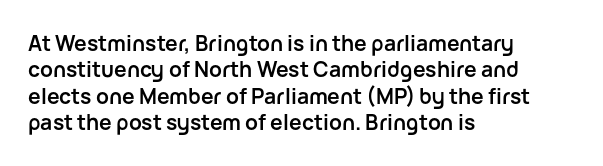
What weight is shown? A full bold with thick strokes. The lettering holds an erect, upright posture throughout. Plain, unruled lines of type. The rendering keeps characters at their native spacing. Leading: standard.
